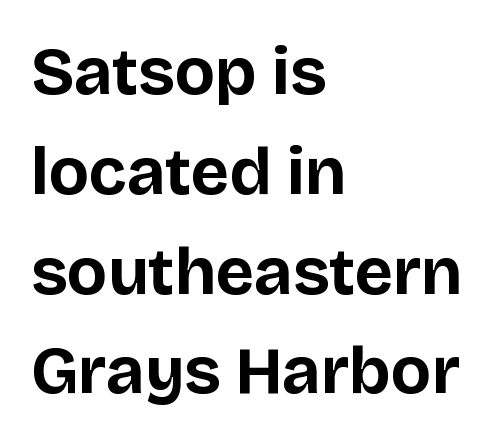
The image shows 67 px bold sans-serif type, upright; set left-aligned, normal line spacing (1.49x), normal letter spacing, not underlined; low stroke contrast and a large x-height.
